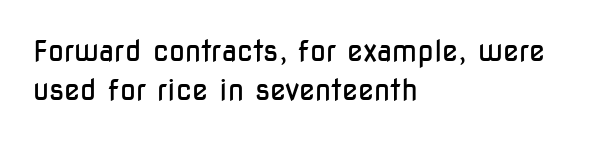
Q: Is the text bold? A: No.
Q: Is the text italic (slanted)? A: No, it is upright.
Q: Is the typeface a serif or a sans-serif typeface? A: Sans-serif.
Q: Is the text underlined? A: No.
Q: How is the paragraph aligned? A: Left-aligned.
Q: Is the spacing between letters normal or unusually wide? A: Normal.
Q: Is the spacing between lines tight, normal or loose? A: Normal.
Q: Width (condensed, normal, or wide)? A: Condensed.
Q: Stroke contrast? A: Low.
Q: x-height? A: Medium.
Q: Monospaced? A: No.
